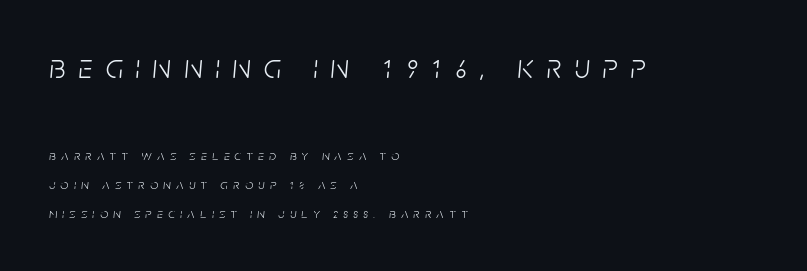
Weight: in the light-to-regular range. Whoever set this chose breathing room over compactness in the vertical rhythm. Each letter keeps its own natural width here, so spacing adapts to shape. The passage shown has open, widely tracked lettering throughout. There's an unmistakable incline to the writing here. Two sizes are in play, and the larger belongs to the first block.
